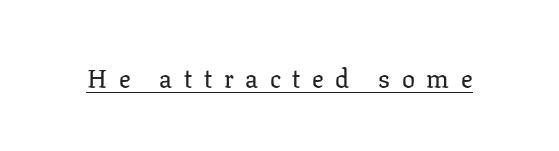
Q: Is the text italic (slanted)? A: No, it is upright.
Q: Is the text underlined? A: Yes.
Q: Is the spacing between letters normal or unusually wide? A: Unusually wide.
